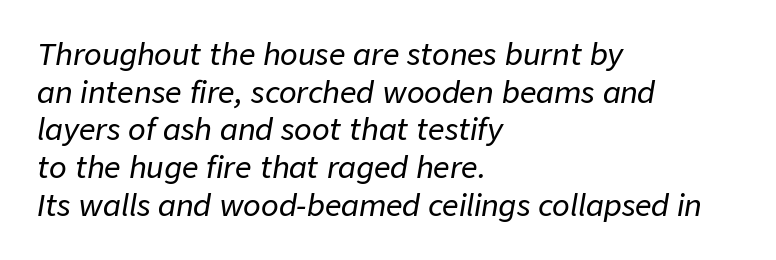
Does the copy run flush right? No — it runs flush left. Anything drawn beneath the words? Only blank space. Evenly set lines give the paragraph a standard silhouette. Nothing unusual about the tracking: characters are spaced as the font intends.
